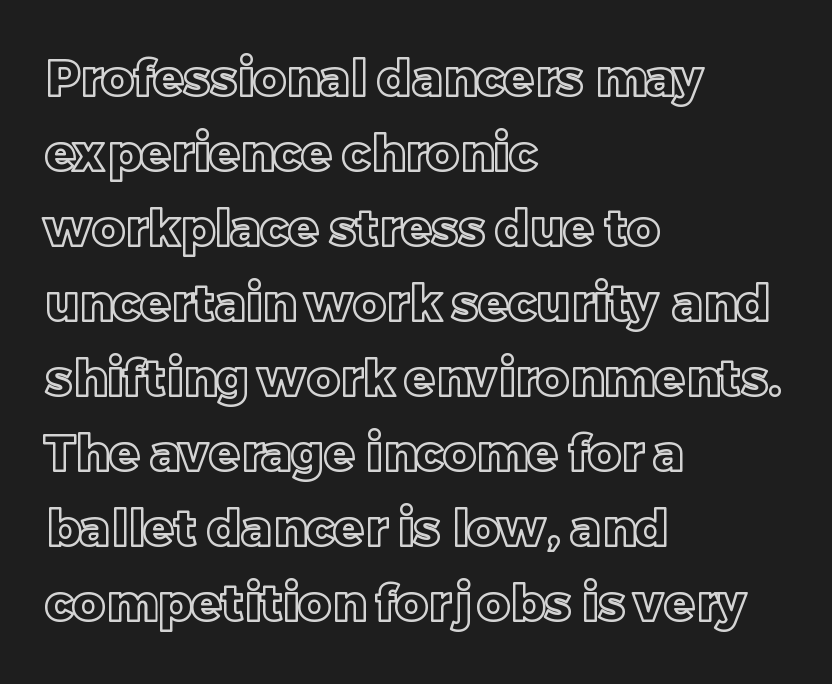
The image shows 50 px text type, upright; set left-aligned, normal line spacing (1.5x), normal letter spacing, not underlined; a large x-height.
